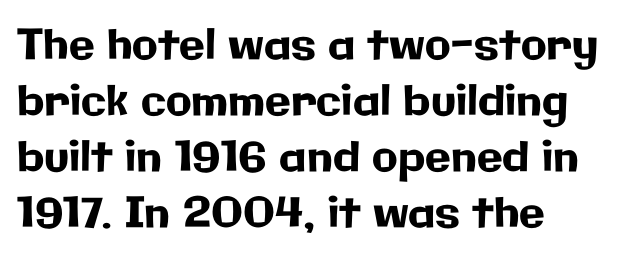
Q: Is the text italic (slanted)? A: No, it is upright.
Q: Is the typeface a serif or a sans-serif typeface? A: Sans-serif.
Q: Is the text underlined? A: No.
Q: How is the paragraph aligned? A: Left-aligned.
Q: Is the spacing between letters normal or unusually wide? A: Normal.
Q: Is the spacing between lines tight, normal or loose? A: Normal.
Q: Width (condensed, normal, or wide)? A: Normal.
Q: Stroke contrast? A: Low.
Q: x-height? A: Medium.
Q: Monospaced? A: No.
